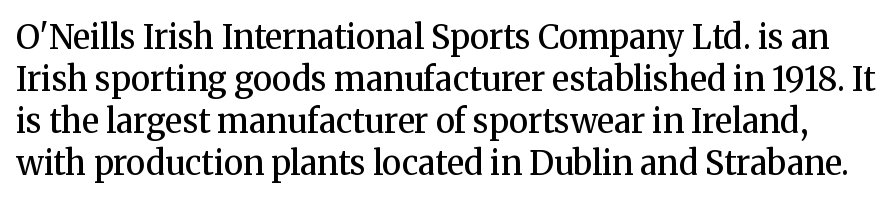
The image shows 33 px semibold serif type, upright; set normal line spacing (1.27x), normal letter spacing, not underlined; medium stroke contrast and a medium x-height.
